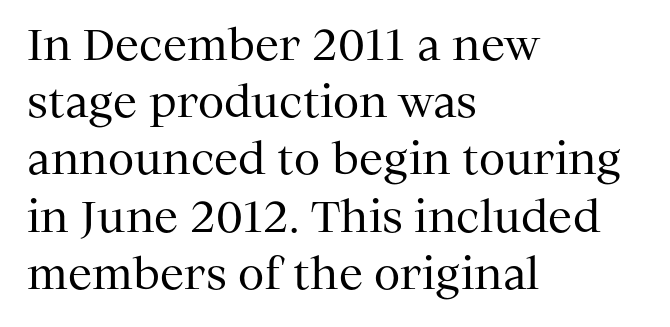
The lines in this sample share a left origin and differ only in where they stop. A typesetter would label this face a serif. Words float on clear page, feet unadorned. Regarding leading, the lines here are spaced in the standard way.
